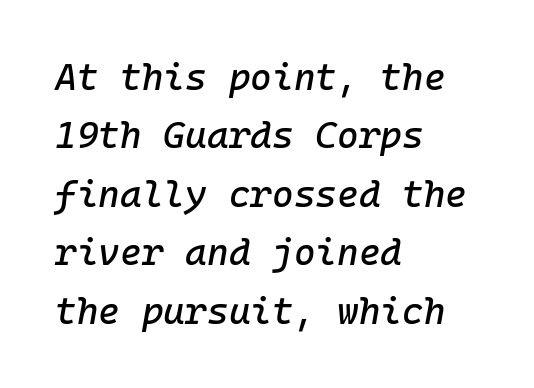
Q: Is the text italic (slanted)? A: Yes, it leans right by about 10 degrees.
Q: Is the text underlined? A: No.
Q: How is the paragraph aligned? A: Left-aligned.
Q: Is the spacing between letters normal or unusually wide? A: Normal.
Q: Is the spacing between lines tight, normal or loose? A: Normal.
Q: Width (condensed, normal, or wide)? A: Normal.
Q: Stroke contrast? A: Low.
Q: x-height? A: Medium.
Q: Monospaced? A: Yes.
